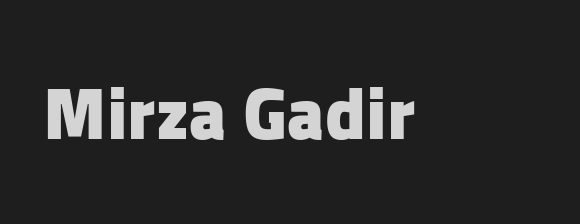
Q: Is the text bold? A: Yes.
Q: Is the text italic (slanted)? A: No, it is upright.
Q: Is the typeface a serif or a sans-serif typeface? A: Sans-serif.
Q: Is the text underlined? A: No.
Q: Is the spacing between letters normal or unusually wide? A: Normal.
Q: Width (condensed, normal, or wide)? A: Normal.
Q: Stroke contrast? A: Low.
Q: x-height? A: Medium.
Q: Monospaced? A: No.
